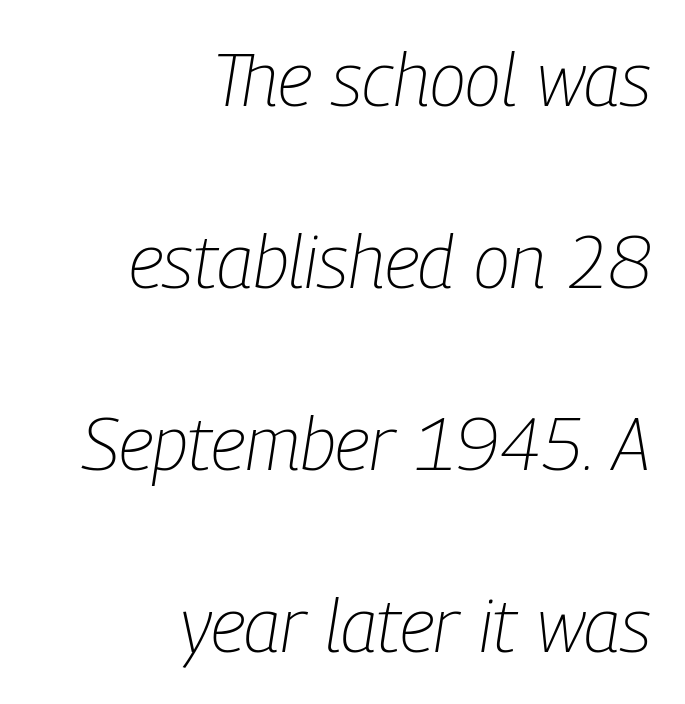
The image shows 74 px light, condensed type, italic (leaning right); set right-aligned, loose line spacing (2.46x), normal letter spacing, not underlined; low stroke contrast and a medium x-height.
